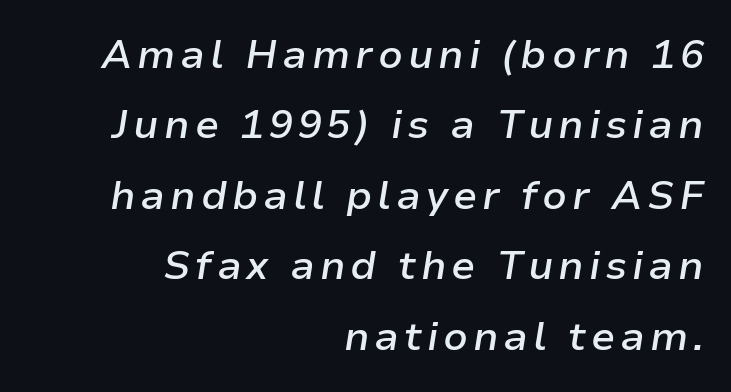
{"italic": "yes", "lean": "right", "slant_degrees": 9, "bold": "semi", "weight": "semibold", "width": "normal", "stroke_contrast": "low", "x_height": "medium", "monospaced": "no", "underline": "no", "align": "right", "line_spacing_ratio": 1.76, "glyph_px": 40}
